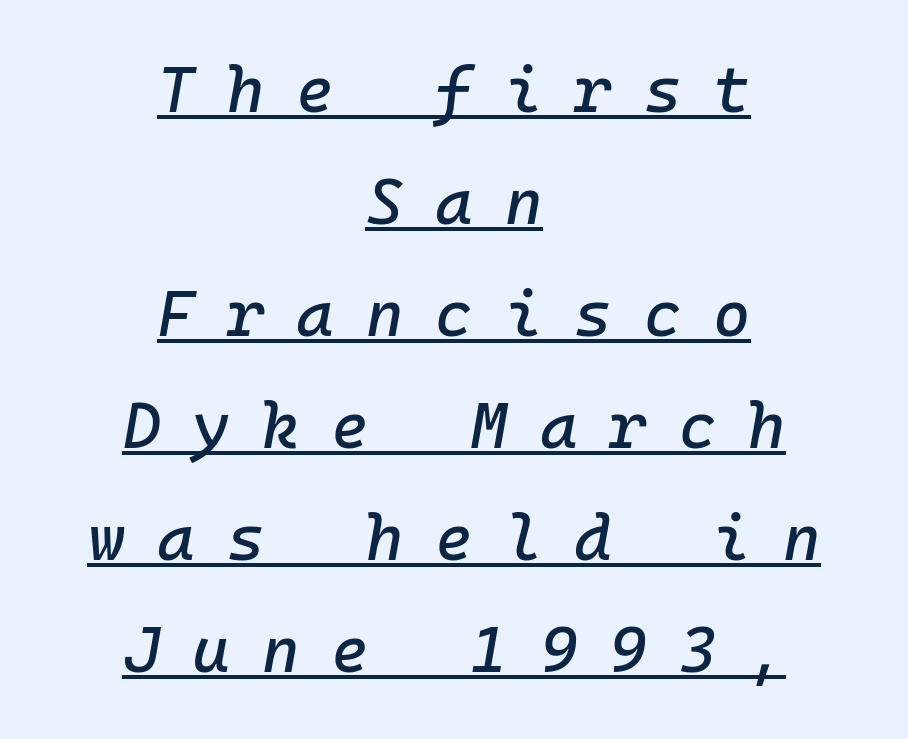
The passage shown is typed in a monospace face where columns stay perfectly aligned. Students, note that the glyphs here are deliberately spaced far apart. The lines in this sample share a center point and differ in where they start and stop. Every character sits at an angle, as italics do. The rendered words wear a rule along their underside.
